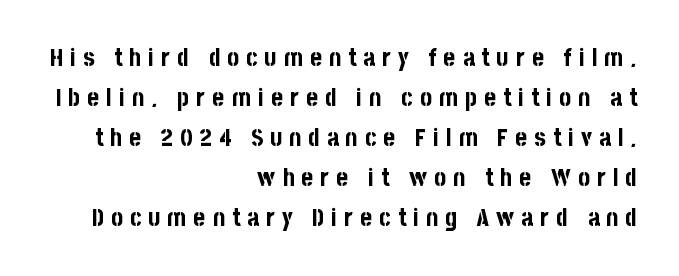
Q: Is the text bold? A: Yes.
Q: Is the text italic (slanted)? A: No, it is upright.
Q: Is the text underlined? A: No.
Q: How is the paragraph aligned? A: Right-aligned.
Q: Is the spacing between letters normal or unusually wide? A: Unusually wide.
Q: Is the spacing between lines tight, normal or loose? A: Normal.
